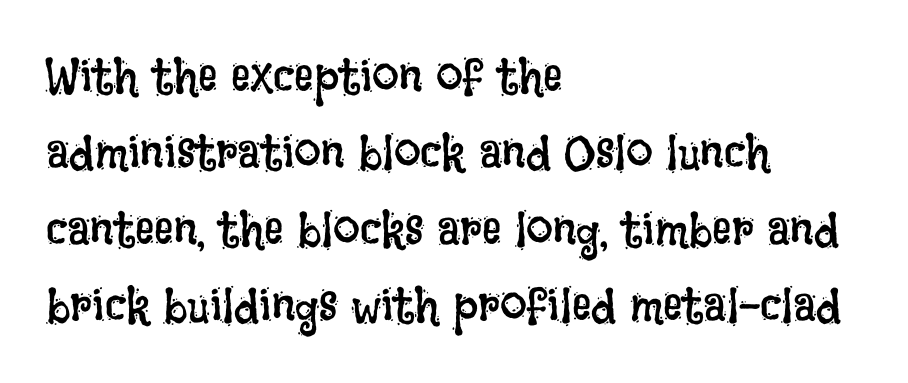
The image shows 48 px regular-weight, condensed type, upright; set left-aligned, normal line spacing (1.59x), normal letter spacing, not underlined; low stroke contrast and a large x-height.
